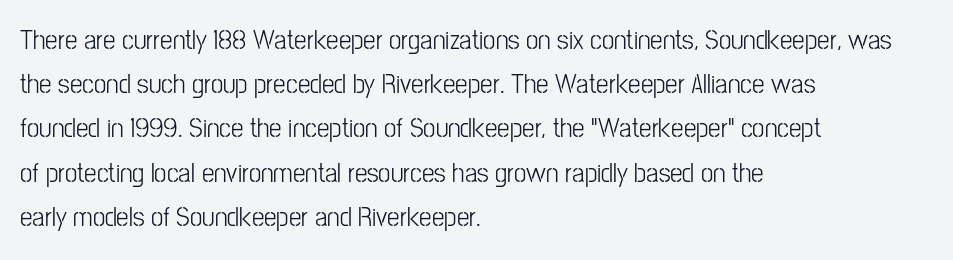
You could not count columns in this text — the font is proportionally spaced. This sample uses an upright cut, with every glyph sitting square on the baseline. Descenders hang freely into open space. The rendering shows plain stroke endings on the letterforms — a sans-serif design.
